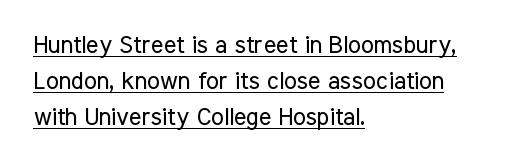
The space between consecutive lines is moderate. Typeset ragged right — the left edge is the straight one. It's the straight-up-and-down kind of type. There is no visible air inserted between adjacent glyphs.
